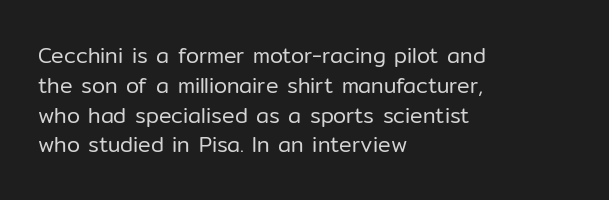
{"italic": "no", "bold": "no", "underline": "no", "align": "left", "line_spacing": "normal", "line_spacing_ratio": 1.42, "letter_spacing": "normal", "letter_spacing_em": 0.0, "glyph_px": 21}
